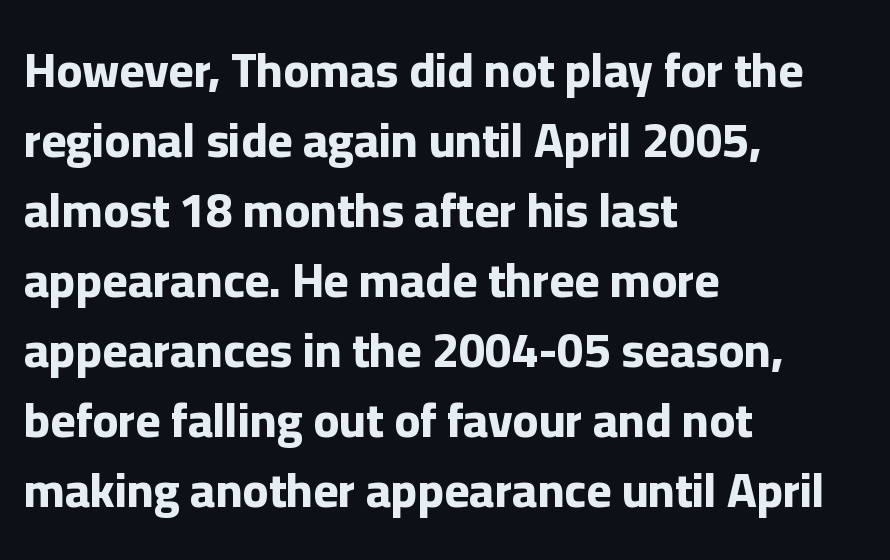
The image shows 48 px bold sans-serif type, upright; set left-aligned, normal line spacing (1.46x), normal letter spacing, not underlined; low stroke contrast and a medium x-height.
